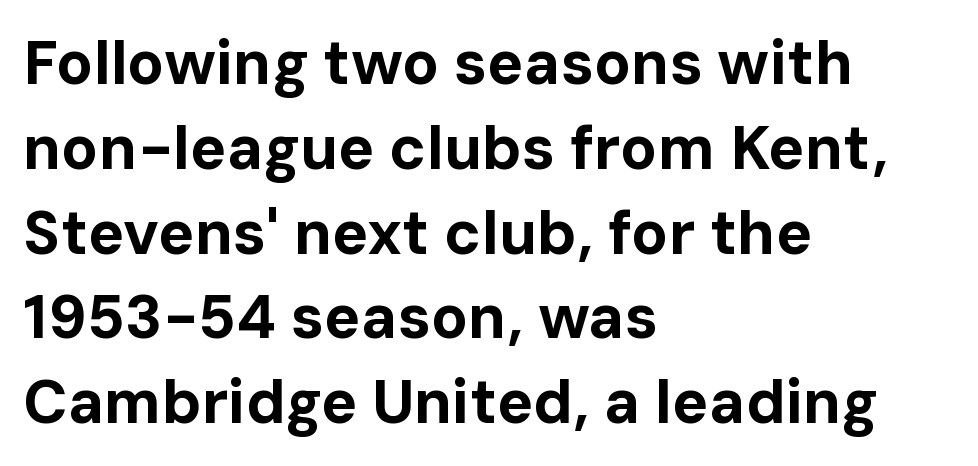
{"serif": "no", "italic": "no", "bold": "yes", "weight": "bold", "width": "normal", "stroke_contrast": "low", "x_height": "medium", "monospaced": "no", "underline": "no", "align": "left", "line_spacing": "normal", "line_spacing_ratio": 1.39, "letter_spacing": "normal", "letter_spacing_em": 0.0, "glyph_px": 61}
